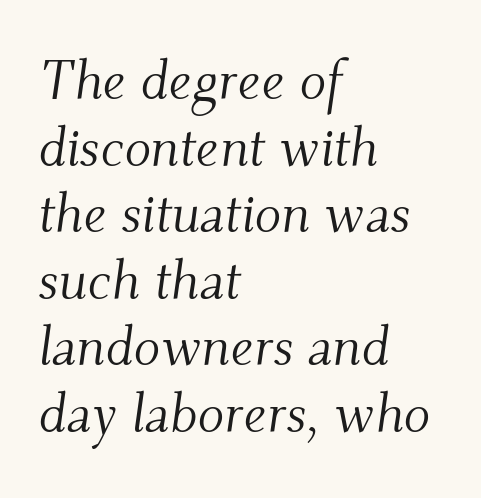
The image shows 55 px light serif type, italic (leaning right); set left-aligned, line spacing 1.21x, normal letter spacing, not underlined; medium stroke contrast and a small x-height.
